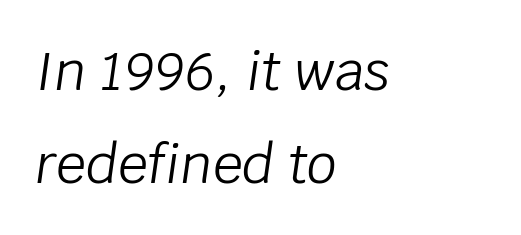
The image shows 53 px light type, italic (leaning right); set left-aligned, line spacing 1.75x, normal letter spacing, not underlined; low stroke contrast and a large x-height.
